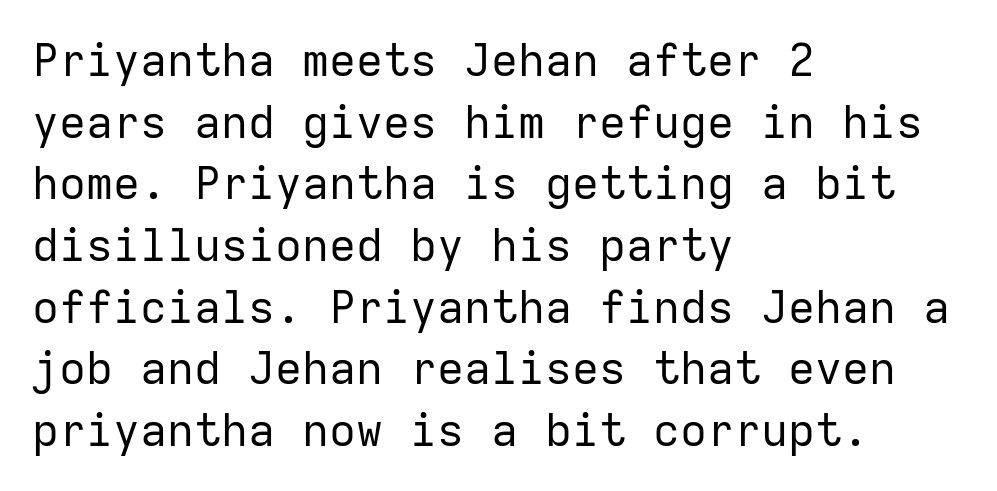
Q: Is the text bold? A: No.
Q: Is the text italic (slanted)? A: No, it is upright.
Q: Is the typeface a serif or a sans-serif typeface? A: Sans-serif.
Q: Is the text underlined? A: No.
Q: How is the paragraph aligned? A: Left-aligned.
Q: Is the spacing between letters normal or unusually wide? A: Normal.
Q: Is the spacing between lines tight, normal or loose? A: Normal.
Q: Width (condensed, normal, or wide)? A: Normal.
Q: Stroke contrast? A: Low.
Q: x-height? A: Medium.
Q: Monospaced? A: Yes.
